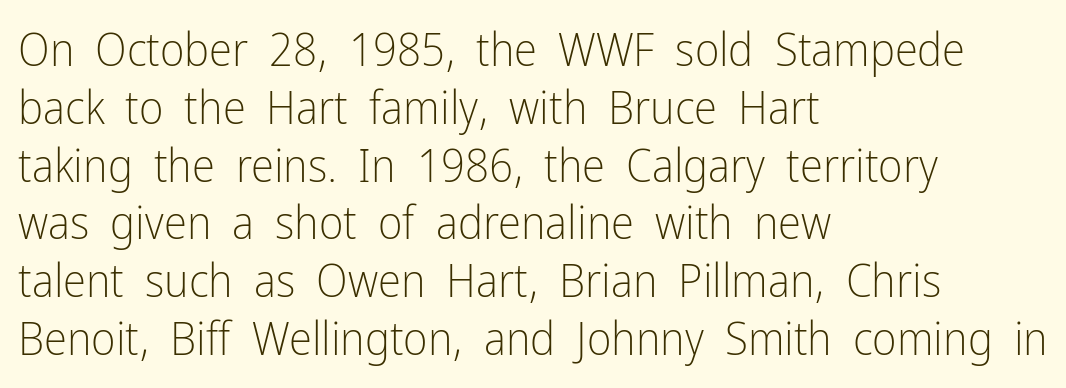
Q: Is the text bold? A: No.
Q: Is the text italic (slanted)? A: No, it is upright.
Q: Is the typeface a serif or a sans-serif typeface? A: Sans-serif.
Q: Is the text underlined? A: No.
Q: How is the paragraph aligned? A: Left-aligned.
Q: Is the spacing between letters normal or unusually wide? A: Normal.
Q: Width (condensed, normal, or wide)? A: Condensed.
Q: Stroke contrast? A: Low.
Q: x-height? A: Medium.
Q: Monospaced? A: No.
